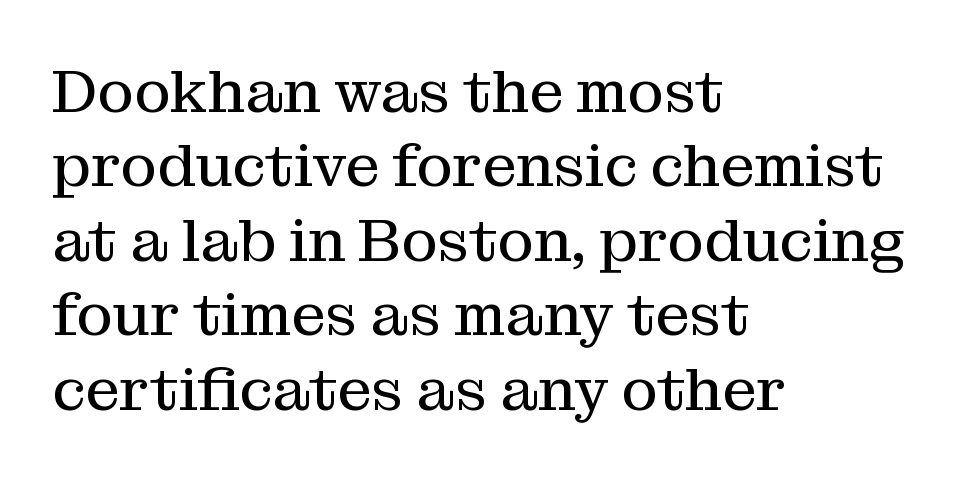
Q: Is the text bold? A: No.
Q: Is the text italic (slanted)? A: No, it is upright.
Q: Is the typeface a serif or a sans-serif typeface? A: Serif.
Q: Is the text underlined? A: No.
Q: How is the paragraph aligned? A: Left-aligned.
Q: Is the spacing between letters normal or unusually wide? A: Normal.
Q: Width (condensed, normal, or wide)? A: Normal.
Q: Stroke contrast? A: Medium.
Q: x-height? A: Medium.
Q: Monospaced? A: No.
